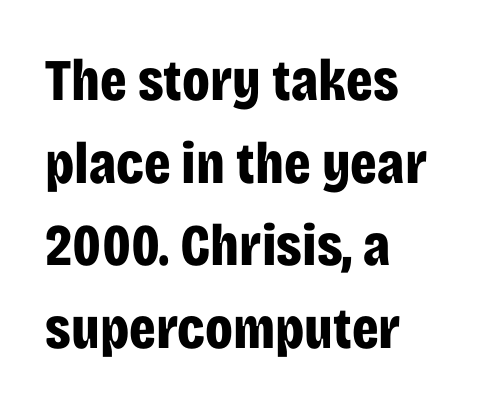
The image shows 59 px bold, condensed sans-serif type, upright; set left-aligned, normal line spacing (1.4x), normal letter spacing, not underlined; low stroke contrast and a large x-height.
